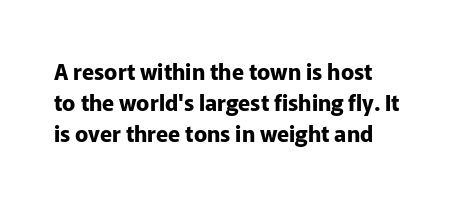
The image shows 22 px bold type, upright; set left-aligned, normal line spacing (1.42x), normal letter spacing, not underlined.
